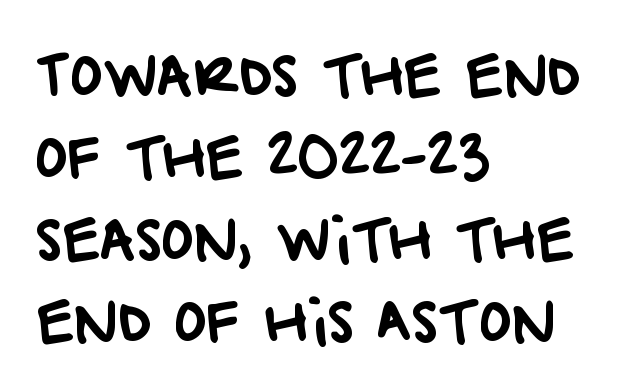
{"serif": "no", "width": "normal", "stroke_contrast": "low", "x_height": "large", "monospaced": "no", "underline": "no", "align": "left", "line_spacing": "normal", "line_spacing_ratio": 1.49, "letter_spacing": "normal", "letter_spacing_em": 0.0, "glyph_px": 55}
